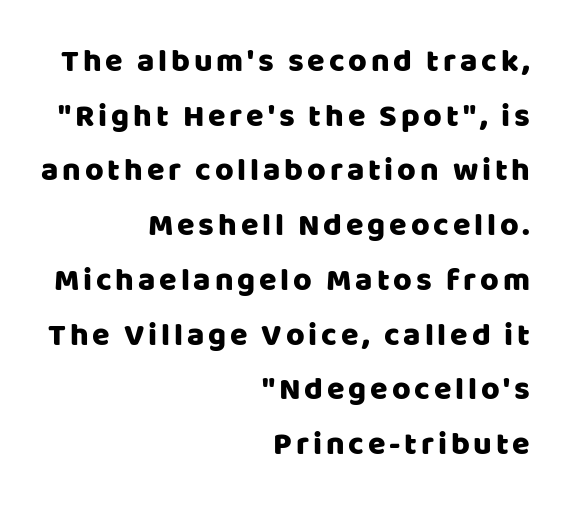
Q: Is the text italic (slanted)? A: No, it is upright.
Q: Is the typeface a serif or a sans-serif typeface? A: Sans-serif.
Q: Is the text underlined? A: No.
Q: How is the paragraph aligned? A: Right-aligned.
Q: Width (condensed, normal, or wide)? A: Normal.
Q: Stroke contrast? A: Low.
Q: x-height? A: Large.
Q: Monospaced? A: No.
